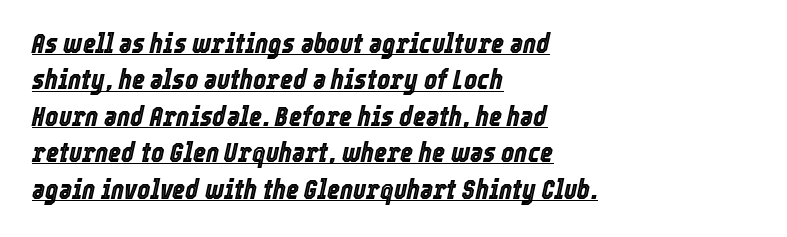
The image shows 28 px condensed type, italic (leaning right); set left-aligned, normal line spacing (1.3x), normal letter spacing, underlined; a medium x-height.
